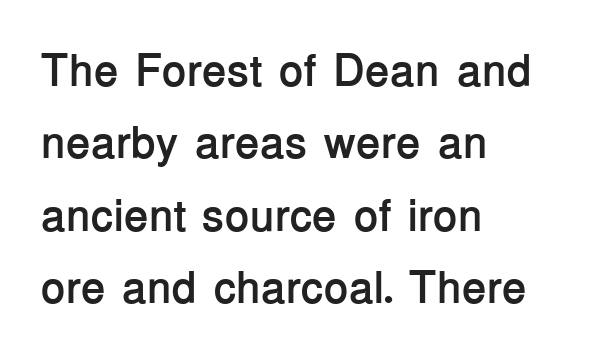
Q: Is the text bold? A: Yes.
Q: Is the text italic (slanted)? A: No, it is upright.
Q: Is the typeface a serif or a sans-serif typeface? A: Sans-serif.
Q: Is the text underlined? A: No.
Q: How is the paragraph aligned? A: Left-aligned.
Q: Is the spacing between letters normal or unusually wide? A: Normal.
Q: Is the spacing between lines tight, normal or loose? A: Normal.
Q: Width (condensed, normal, or wide)? A: Normal.
Q: Stroke contrast? A: Low.
Q: x-height? A: Medium.
Q: Monospaced? A: No.
